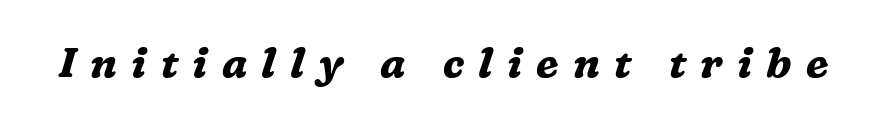
{"serif": "yes", "italic": "yes", "lean": "right", "slant_degrees": 16, "bold": "yes", "weight": "bold", "width": "normal", "stroke_contrast": "medium", "x_height": "medium", "monospaced": "no", "underline": "no", "letter_spacing": "wide", "letter_spacing_em": 0.34, "glyph_px": 42}
